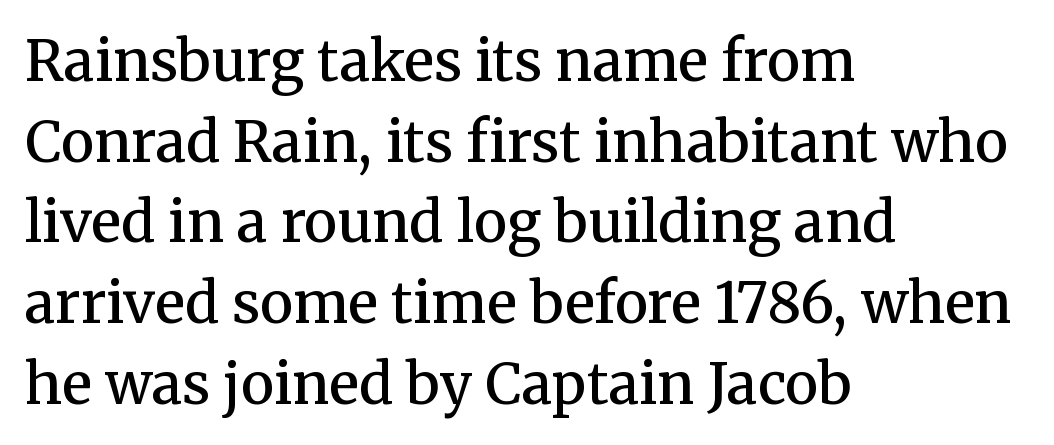
{"serif": "yes", "italic": "no", "bold": "semi", "weight": "semibold", "width": "normal", "stroke_contrast": "medium", "x_height": "medium", "monospaced": "no", "underline": "no", "align": "left", "line_spacing": "normal", "line_spacing_ratio": 1.44, "letter_spacing": "normal", "letter_spacing_em": 0.0, "glyph_px": 56}
